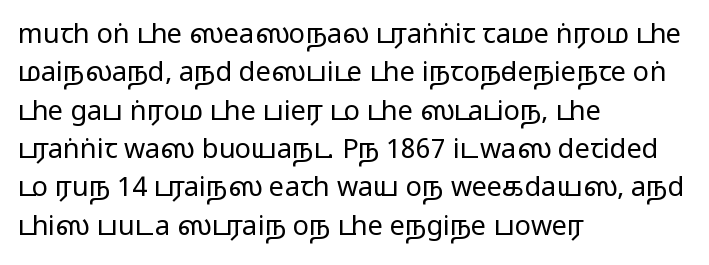
Q: Is the text bold? A: No.
Q: Is the text italic (slanted)? A: No, it is upright.
Q: Is the text underlined? A: No.
Q: How is the paragraph aligned? A: Left-aligned.
Q: Is the spacing between letters normal or unusually wide? A: Normal.
Q: Is the spacing between lines tight, normal or loose? A: Normal.
